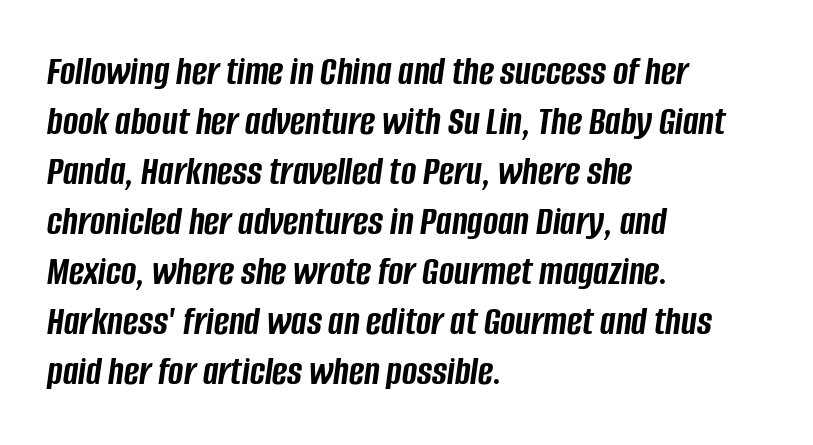
{"italic": "yes", "lean": "right", "slant_degrees": 8, "bold": "yes", "weight": "semibold", "width": "condensed", "stroke_contrast": "low", "x_height": "large", "monospaced": "no", "underline": "no", "align": "left", "line_spacing_ratio": 1.22, "letter_spacing": "normal", "letter_spacing_em": 0.0, "glyph_px": 41}
